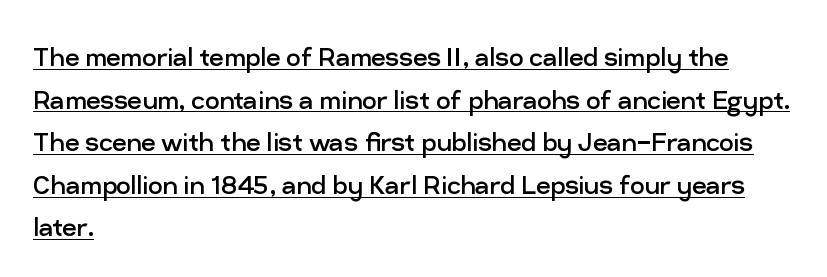
Q: Is the text bold? A: No.
Q: Is the text italic (slanted)? A: No, it is upright.
Q: Is the typeface a serif or a sans-serif typeface? A: Sans-serif.
Q: Is the text underlined? A: Yes.
Q: How is the paragraph aligned? A: Left-aligned.
Q: Is the spacing between letters normal or unusually wide? A: Normal.
Q: Is the spacing between lines tight, normal or loose? A: Normal.
Q: Width (condensed, normal, or wide)? A: Normal.
Q: Stroke contrast? A: Low.
Q: x-height? A: Medium.
Q: Monospaced? A: No.
